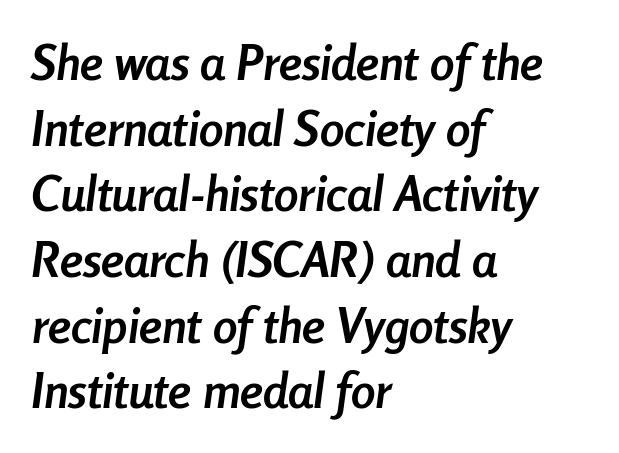
{"italic": "yes", "lean": "right", "slant_degrees": 8, "bold": "yes", "weight": "semibold", "width": "condensed", "stroke_contrast": "low", "x_height": "medium", "monospaced": "no", "underline": "no", "align": "left", "line_spacing": "normal", "line_spacing_ratio": 1.34, "letter_spacing": "normal", "letter_spacing_em": 0.0, "glyph_px": 49}
